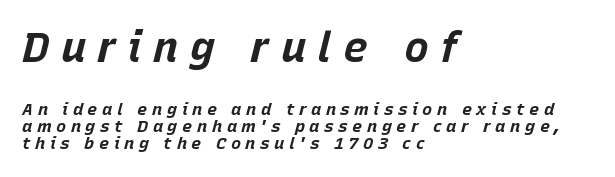
The image shows 42 px bold type, italic (leaning right); set left-aligned, tight line spacing (1.01x), unusually wide letter spacing (+0.27 em), not underlined; the first (top) block is 2.47x larger; low stroke contrast and a large x-height.
